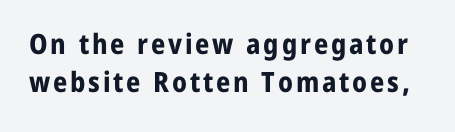
The type family on display is of the sans-serif kind. Quick note: not italic, upright. Does the leading feel generous? No, just average. Clear beneath every line of the passage.
